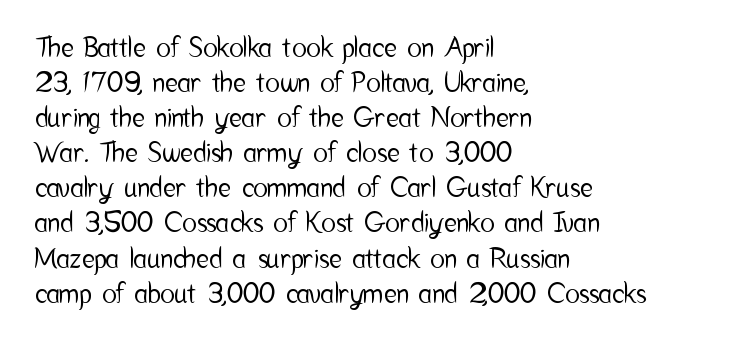
The image shows 27 px text type, upright; set left-aligned, normal line spacing (1.3x), normal letter spacing, not underlined.
